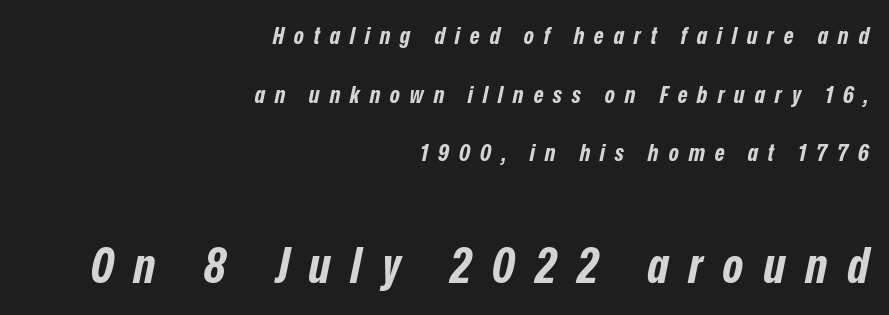
Q: Is the text bold? A: Yes.
Q: Is the text italic (slanted)? A: Yes, it leans right by about 12 degrees.
Q: Is the text underlined? A: No.
Q: How is the paragraph aligned? A: Right-aligned.
Q: Is the spacing between letters normal or unusually wide? A: Unusually wide.
Q: Is the spacing between lines tight, normal or loose? A: Loose.
Q: Which block of text is set in a larger size, the first (top) or the second (bottom)? A: The second (bottom) one.
Q: Width (condensed, normal, or wide)? A: Condensed.
Q: Stroke contrast? A: Low.
Q: x-height? A: Medium.
Q: Monospaced? A: No.
